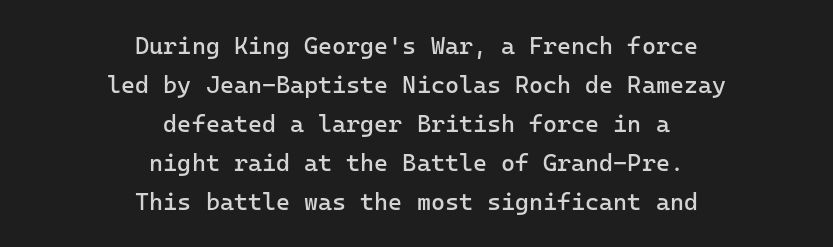
Q: Is the text bold? A: No.
Q: Is the text italic (slanted)? A: No, it is upright.
Q: Is the text underlined? A: No.
Q: How is the paragraph aligned? A: Centered.
Q: Is the spacing between letters normal or unusually wide? A: Normal.
Q: Is the spacing between lines tight, normal or loose? A: Normal.
